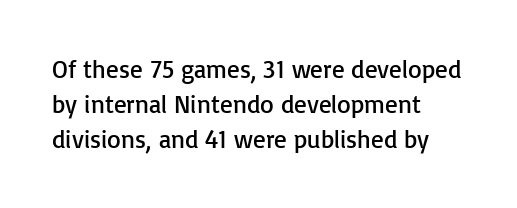
Weight: not bold — regular or lighter. Summary of vertical rhythm: regular, with standard interline spacing. Italic? Not at all — the glyphs are vertical. Words appear dense and cohesive because spacing is normal. Glance below the letters and you will spot only blank space.
